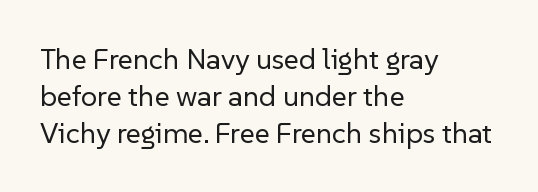
Q: Is the text bold? A: No.
Q: Is the text italic (slanted)? A: No, it is upright.
Q: Is the typeface a serif or a sans-serif typeface? A: Sans-serif.
Q: Is the text underlined? A: No.
Q: How is the paragraph aligned? A: Left-aligned.
Q: Is the spacing between letters normal or unusually wide? A: Normal.
Q: Is the spacing between lines tight, normal or loose? A: Normal.
Q: Width (condensed, normal, or wide)? A: Normal.
Q: Stroke contrast? A: Low.
Q: x-height? A: Medium.
Q: Monospaced? A: No.
